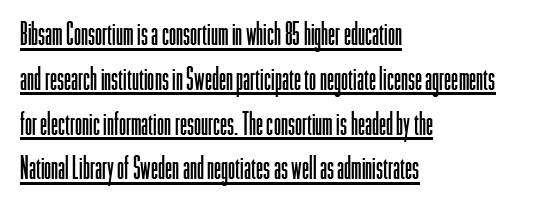
Q: Is the text bold? A: No.
Q: Is the text italic (slanted)? A: No, it is upright.
Q: Is the typeface a serif or a sans-serif typeface? A: Sans-serif.
Q: Is the text underlined? A: Yes.
Q: How is the paragraph aligned? A: Left-aligned.
Q: Is the spacing between letters normal or unusually wide? A: Normal.
Q: Is the spacing between lines tight, normal or loose? A: Normal.
Q: Width (condensed, normal, or wide)? A: Condensed.
Q: Stroke contrast? A: Low.
Q: x-height? A: Medium.
Q: Monospaced? A: No.
